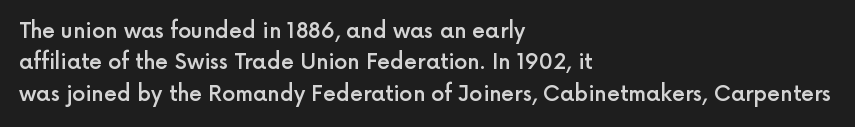
{"italic": "no", "bold": "semi", "underline": "no", "align": "left", "line_spacing": "normal", "line_spacing_ratio": 1.49, "letter_spacing": "normal", "letter_spacing_em": 0.0, "glyph_px": 21}
